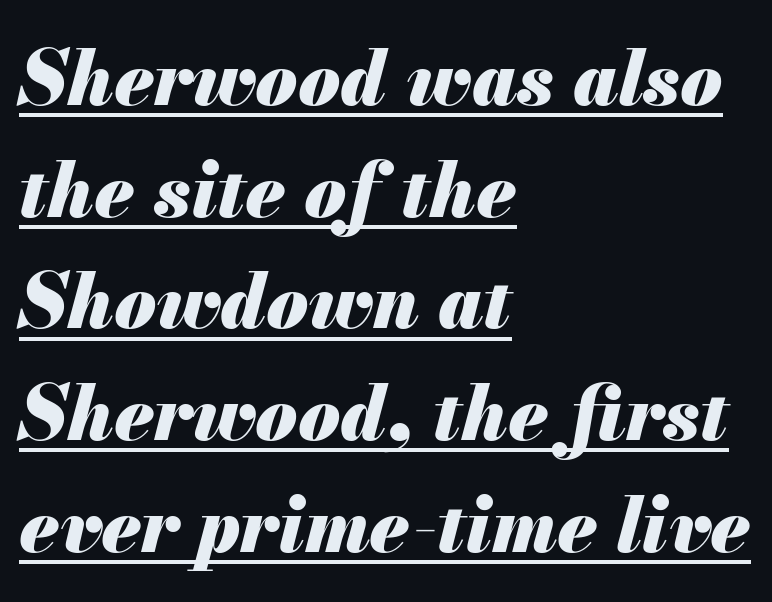
{"italic": "yes", "lean": "right", "slant_degrees": 13, "bold": "yes", "weight": "heavy", "width": "normal", "stroke_contrast": "medium", "x_height": "small", "monospaced": "no", "underline": "yes", "align": "left", "line_spacing": "normal", "line_spacing_ratio": 1.47, "letter_spacing": "normal", "letter_spacing_em": 0.0, "glyph_px": 76}
